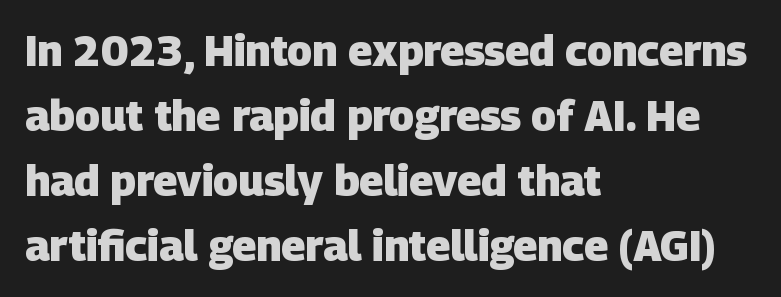
{"serif": "no", "bold": "yes", "weight": "heavy", "width": "normal", "stroke_contrast": "low", "x_height": "large", "monospaced": "no", "underline": "no", "align": "left", "line_spacing": "normal", "line_spacing_ratio": 1.55, "letter_spacing": "normal", "letter_spacing_em": 0.0, "glyph_px": 42}
